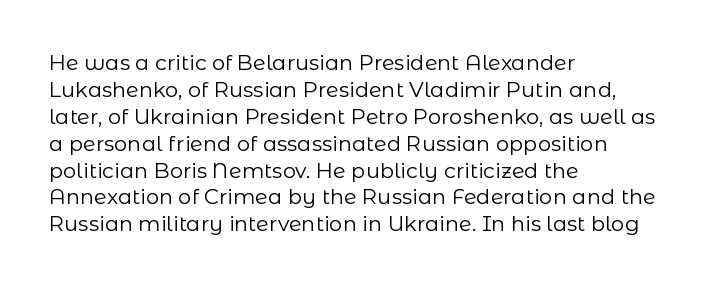
These lines keep a tight, regular rhythm from letter to letter. The rows are spaced the way most documents space them. Nothing heavy about these letters — not bold at all. A roman cut, with each character standing at attention. Check under the words: just untouched page. All the whitespace from short lines collects on the right.
